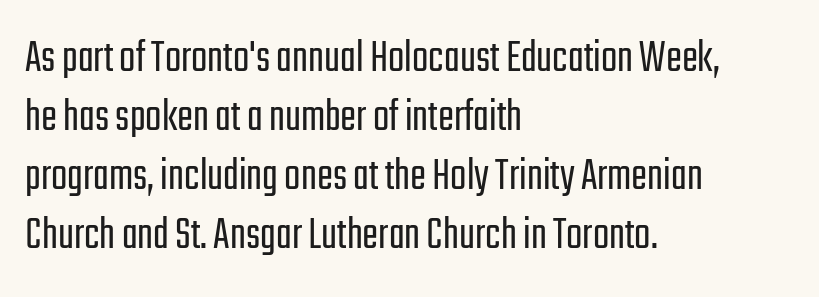
{"serif": "no", "italic": "no", "bold": "no", "weight": "light", "width": "condensed", "stroke_contrast": "low", "x_height": "medium", "monospaced": "no", "underline": "no", "align": "left", "line_spacing_ratio": 1.23, "letter_spacing": "normal", "letter_spacing_em": 0.0, "glyph_px": 48}
